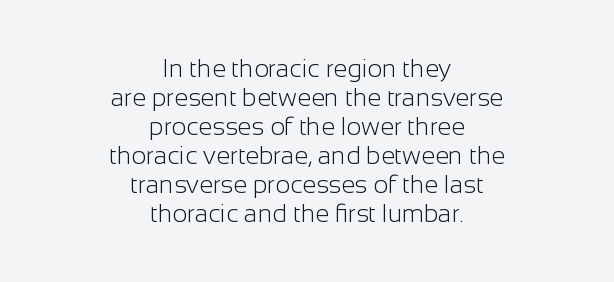
The whitespace from short lines is split evenly between both sides. Tracking here is standard; glyphs follow each other at the usual distance. Anything drawn beneath the words? Only blank space. The weight would be labelled regular, book, light, or lighter still. This is roman type, the default non-slanted kind.
